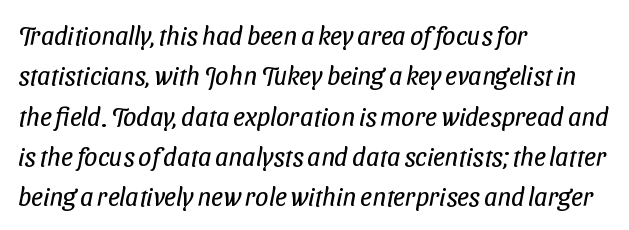
Beneath every word, the page is bare. Notice how descenders clear the ascenders below comfortably — that's standard leading. Reading down the block, your eye returns to a fixed left position each line. Think standard paragraph weight, or any step lighter than that. The tracking reads as untouched default to a designer's eye.
